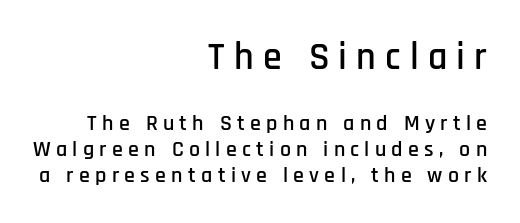
The image shows 38 px condensed sans-serif type, upright; set right-aligned, line spacing 1.19x, unusually wide letter spacing (+0.24 em), not underlined; the first (top) block is 1.73x larger; low stroke contrast and a large x-height.
